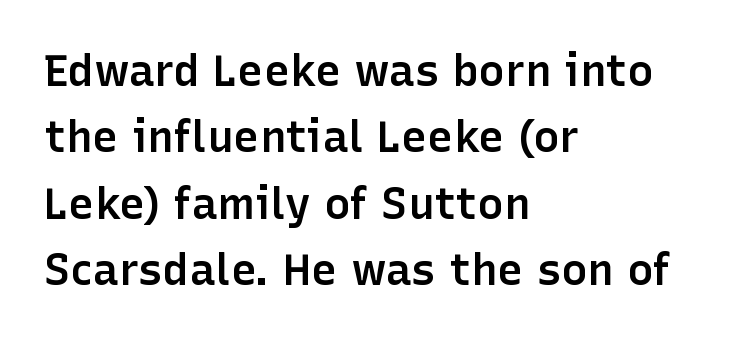
Q: Is the text bold? A: Semi-bold.
Q: Is the text italic (slanted)? A: No, it is upright.
Q: Is the typeface a serif or a sans-serif typeface? A: Sans-serif.
Q: Is the text underlined? A: No.
Q: How is the paragraph aligned? A: Left-aligned.
Q: Is the spacing between letters normal or unusually wide? A: Normal.
Q: Is the spacing between lines tight, normal or loose? A: Normal.
Q: Width (condensed, normal, or wide)? A: Normal.
Q: Stroke contrast? A: Low.
Q: x-height? A: Medium.
Q: Monospaced? A: No.
